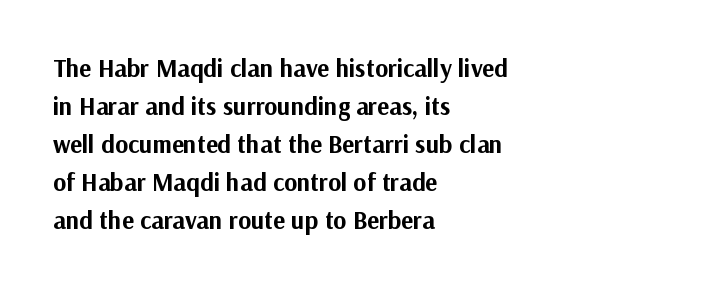
Leftover space on each line is placed entirely after the last word. Normally led — the rows are evenly, conventionally spaced. Type without underlining. Here the glyphs are tracked normally, forming tight word shapes.
